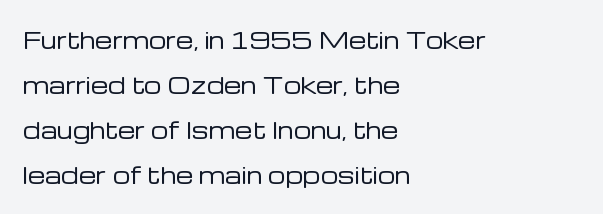
{"italic": "no", "bold": "no", "underline": "no", "align": "left", "line_spacing": "loose", "line_spacing_ratio": 2.05, "letter_spacing": "normal", "letter_spacing_em": 0.0, "glyph_px": 22}
